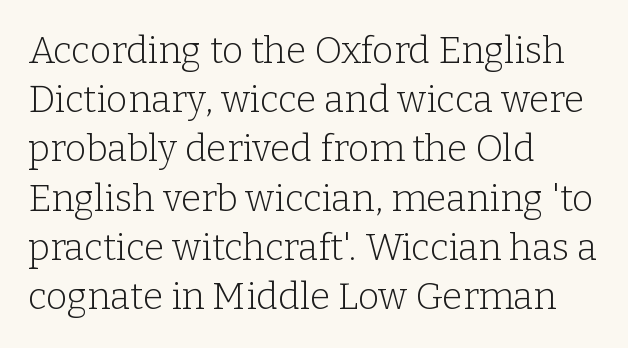
Q: Is the text bold? A: No.
Q: Is the text italic (slanted)? A: No, it is upright.
Q: Is the typeface a serif or a sans-serif typeface? A: Serif.
Q: Is the text underlined? A: No.
Q: How is the paragraph aligned? A: Left-aligned.
Q: Is the spacing between letters normal or unusually wide? A: Normal.
Q: Is the spacing between lines tight, normal or loose? A: Normal.
Q: Width (condensed, normal, or wide)? A: Normal.
Q: Stroke contrast? A: Low.
Q: x-height? A: Medium.
Q: Monospaced? A: No.
